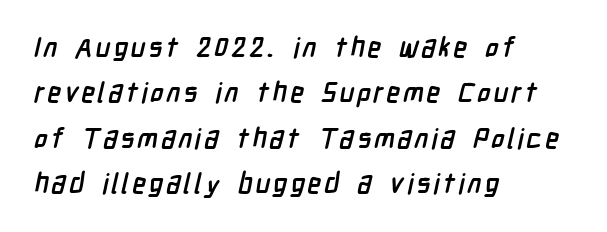
The image shows 28 px semibold, condensed sans-serif type; set left-aligned, normal line spacing (1.62x), not underlined; low stroke contrast and a medium x-height.
